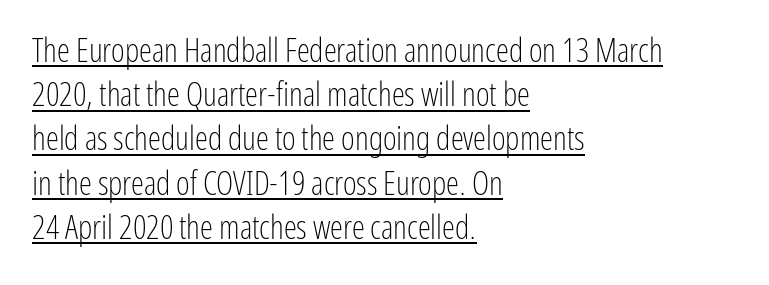
The image shows 33 px light, condensed sans-serif type, upright; set left-aligned, normal line spacing (1.34x), normal letter spacing, underlined; low stroke contrast and a medium x-height.
